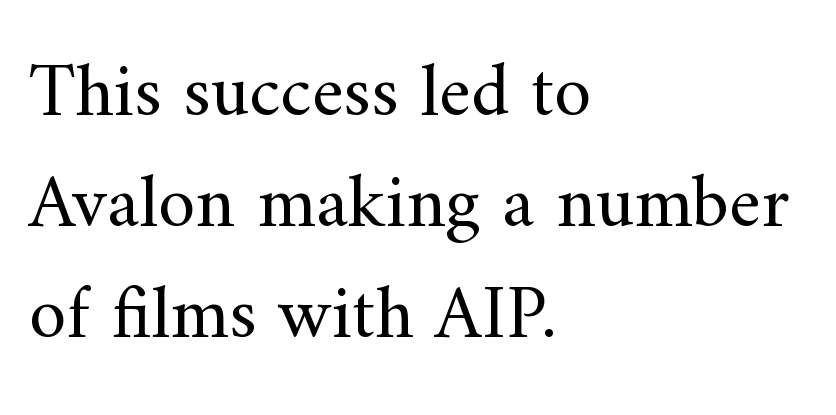
This is serif lettering, the kind often seen in printed books. Each row of text sits above clean, open space. In terms of posture, this sample is upright. The letters advance in unequal steps, a hallmark of proportional type. No letter is thick-stroked: the sample isn't bold.
